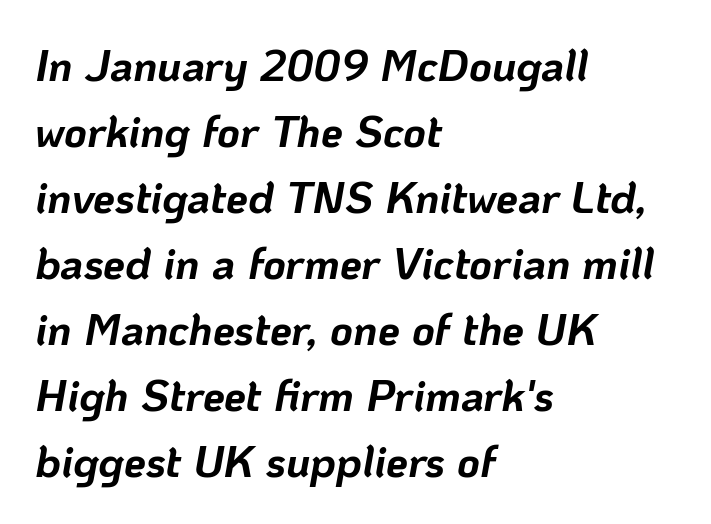
The image shows 44 px bold type, italic (leaning right); set left-aligned, normal line spacing (1.5x), normal letter spacing, not underlined; low stroke contrast and a medium x-height.
